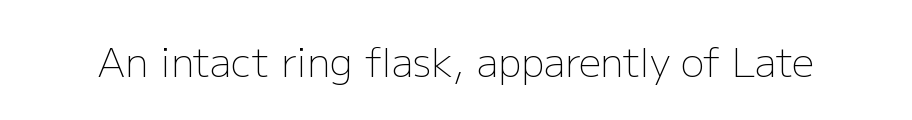
Q: Is the text bold? A: No.
Q: Is the text italic (slanted)? A: No, it is upright.
Q: Is the typeface a serif or a sans-serif typeface? A: Sans-serif.
Q: Is the text underlined? A: No.
Q: Is the spacing between letters normal or unusually wide? A: Normal.
Q: Width (condensed, normal, or wide)? A: Normal.
Q: Stroke contrast? A: Low.
Q: x-height? A: Medium.
Q: Monospaced? A: No.
